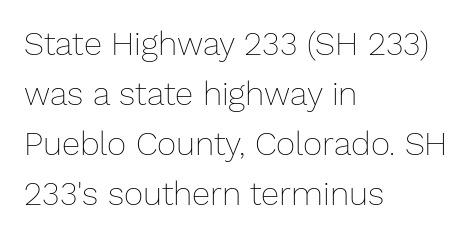
The image shows 33 px thin type, upright; set left-aligned, normal line spacing (1.52x), normal letter spacing, not underlined; low stroke contrast and a medium x-height.
